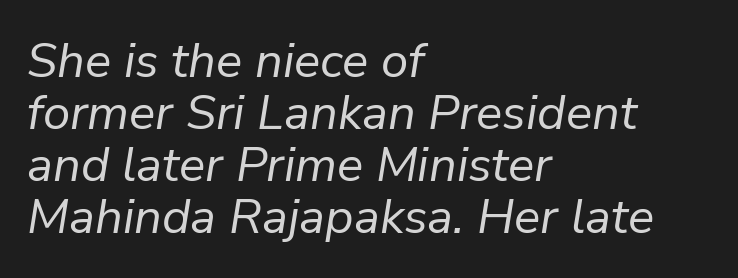
The image shows 49 px regular-weight type, italic (leaning right); set left-aligned, tight line spacing (1.06x), normal letter spacing, not underlined; low stroke contrast and a medium x-height.
